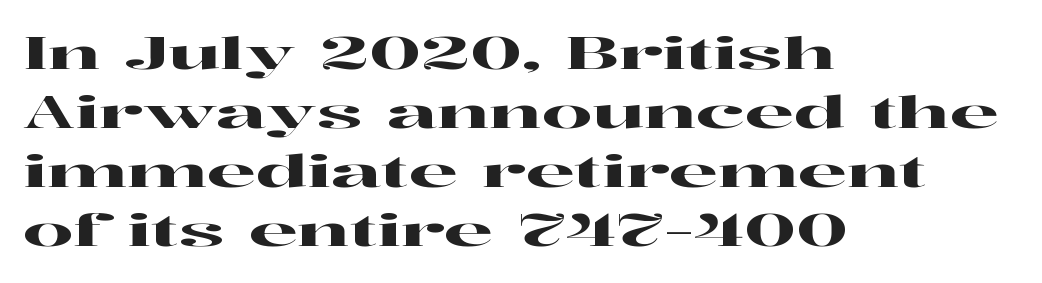
Honestly, there is no underline to notice here at all. When letters stand straight like this, we call the style roman or upright. The face used here is proportionally spaced, like ordinary book or web type. Notice how the passage keeps a crisp vertical edge on the left only.
